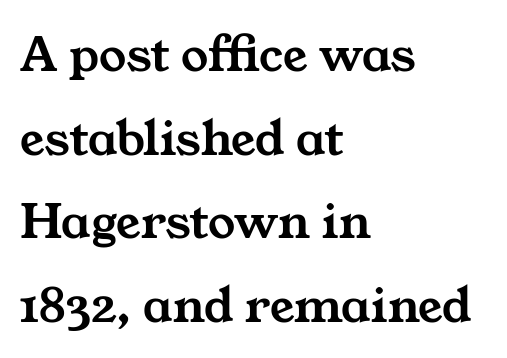
Q: Is the typeface a serif or a sans-serif typeface? A: Serif.
Q: Is the text underlined? A: No.
Q: How is the paragraph aligned? A: Left-aligned.
Q: Is the spacing between letters normal or unusually wide? A: Normal.
Q: Is the spacing between lines tight, normal or loose? A: Normal.
Q: Width (condensed, normal, or wide)? A: Wide.
Q: Stroke contrast? A: Medium.
Q: x-height? A: Medium.
Q: Monospaced? A: No.
